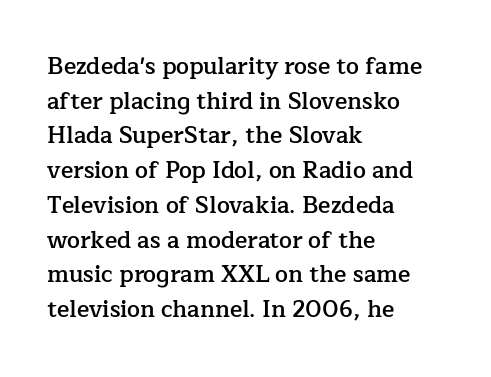
{"italic": "no", "bold": "semi", "underline": "no", "align": "left", "line_spacing": "normal", "line_spacing_ratio": 1.51, "letter_spacing": "normal", "letter_spacing_em": 0.0, "glyph_px": 23}
